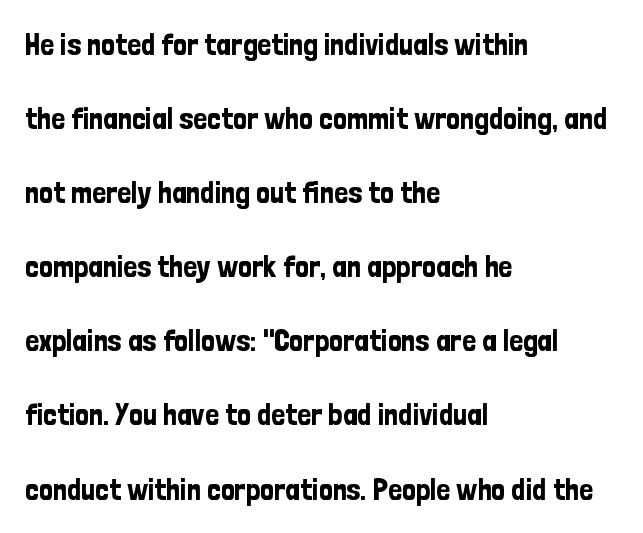
Q: Is the text italic (slanted)? A: No, it is upright.
Q: Is the typeface a serif or a sans-serif typeface? A: Sans-serif.
Q: Is the text underlined? A: No.
Q: How is the paragraph aligned? A: Left-aligned.
Q: Is the spacing between letters normal or unusually wide? A: Normal.
Q: Is the spacing between lines tight, normal or loose? A: Loose.
Q: Width (condensed, normal, or wide)? A: Condensed.
Q: Stroke contrast? A: Low.
Q: x-height? A: Medium.
Q: Monospaced? A: No.
